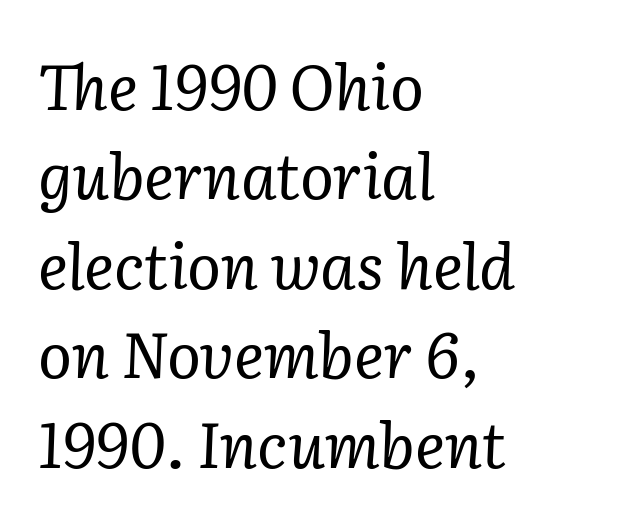
Q: Is the text bold? A: No.
Q: Is the text italic (slanted)? A: Yes, it leans right by about 2 degrees.
Q: Is the typeface a serif or a sans-serif typeface? A: Serif.
Q: Is the text underlined? A: No.
Q: How is the paragraph aligned? A: Left-aligned.
Q: Is the spacing between letters normal or unusually wide? A: Normal.
Q: Is the spacing between lines tight, normal or loose? A: Normal.
Q: Width (condensed, normal, or wide)? A: Normal.
Q: Stroke contrast? A: Low.
Q: x-height? A: Medium.
Q: Monospaced? A: No.
